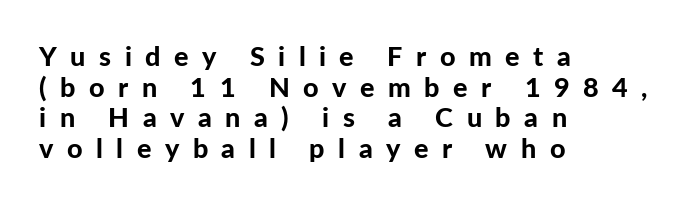
Q: Is the text bold? A: Yes.
Q: Is the text italic (slanted)? A: No, it is upright.
Q: Is the text underlined? A: No.
Q: How is the paragraph aligned? A: Left-aligned.
Q: Is the spacing between letters normal or unusually wide? A: Unusually wide.
Q: Is the spacing between lines tight, normal or loose? A: Tight.
